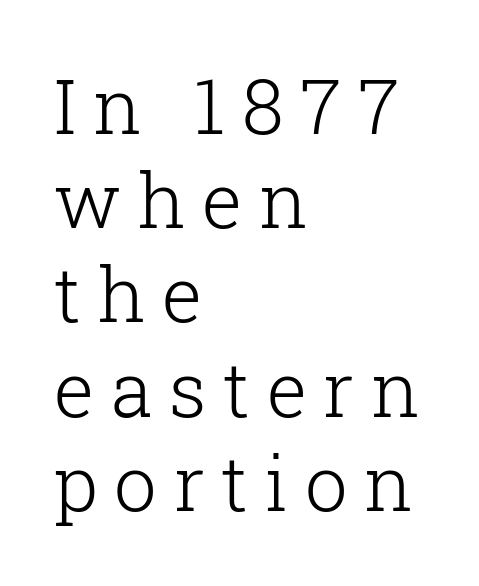
{"serif": "yes", "italic": "no", "bold": "no", "weight": "light", "width": "normal", "stroke_contrast": "low", "x_height": "medium", "monospaced": "no", "underline": "no", "align": "left", "line_spacing_ratio": 1.24, "letter_spacing": "wide", "letter_spacing_em": 0.22, "glyph_px": 76}
